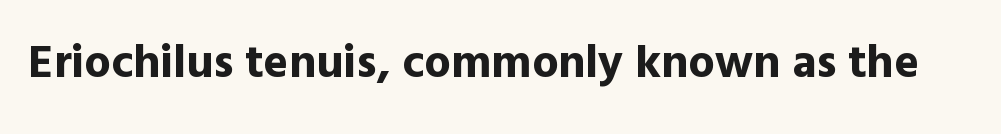
Q: Is the text bold? A: Yes.
Q: Is the text italic (slanted)? A: No, it is upright.
Q: Is the typeface a serif or a sans-serif typeface? A: Sans-serif.
Q: Is the text underlined? A: No.
Q: Is the spacing between letters normal or unusually wide? A: Normal.
Q: Width (condensed, normal, or wide)? A: Normal.
Q: x-height? A: Medium.
Q: Monospaced? A: No.
